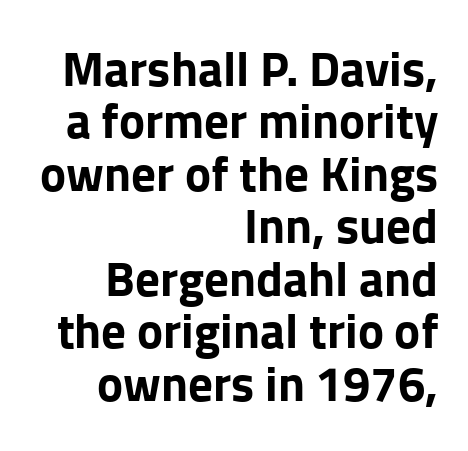
Q: Is the text bold? A: Yes.
Q: Is the text italic (slanted)? A: No, it is upright.
Q: Is the typeface a serif or a sans-serif typeface? A: Sans-serif.
Q: Is the text underlined? A: No.
Q: How is the paragraph aligned? A: Right-aligned.
Q: Is the spacing between letters normal or unusually wide? A: Normal.
Q: Is the spacing between lines tight, normal or loose? A: Tight.
Q: Width (condensed, normal, or wide)? A: Normal.
Q: Stroke contrast? A: Low.
Q: x-height? A: Medium.
Q: Monospaced? A: No.
